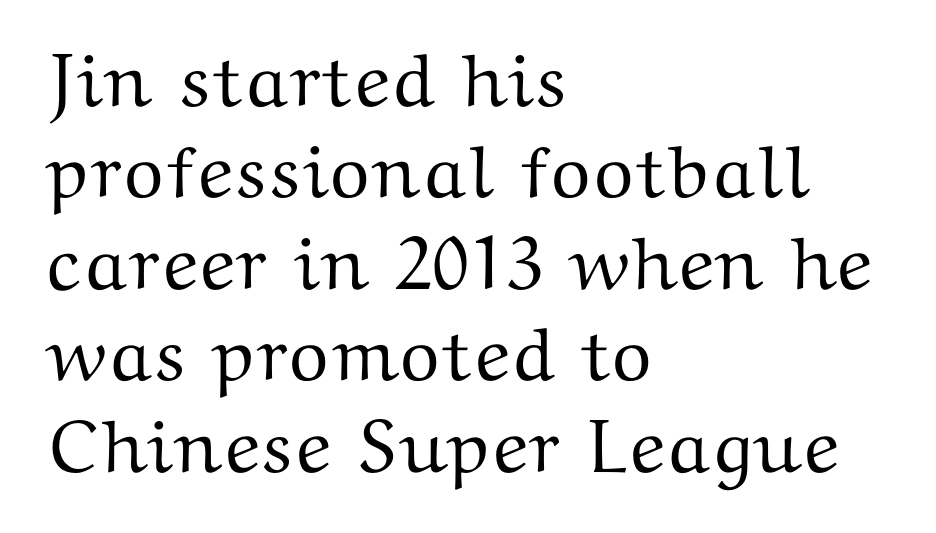
Look at the tracking — it's just the regular setting, nothing added. Check under the words: just untouched page. Visually the block forms a straight wall on the left and a jagged coastline on the right. Old-style or modern, the face here clearly has serifs.
